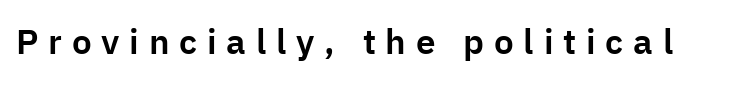
Q: Is the text italic (slanted)? A: No, it is upright.
Q: Is the typeface a serif or a sans-serif typeface? A: Sans-serif.
Q: Is the text underlined? A: No.
Q: Is the spacing between letters normal or unusually wide? A: Unusually wide.
Q: Width (condensed, normal, or wide)? A: Normal.
Q: Stroke contrast? A: Low.
Q: x-height? A: Medium.
Q: Monospaced? A: No.
